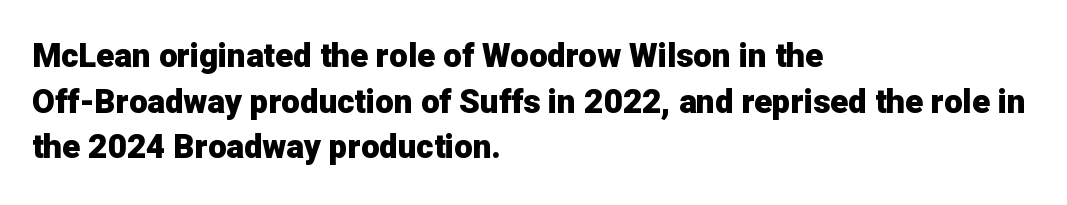
Q: Is the text bold? A: Yes.
Q: Is the text italic (slanted)? A: No, it is upright.
Q: Is the typeface a serif or a sans-serif typeface? A: Sans-serif.
Q: Is the text underlined? A: No.
Q: How is the paragraph aligned? A: Left-aligned.
Q: Is the spacing between letters normal or unusually wide? A: Normal.
Q: Is the spacing between lines tight, normal or loose? A: Normal.
Q: Width (condensed, normal, or wide)? A: Normal.
Q: Stroke contrast? A: Low.
Q: x-height? A: Medium.
Q: Monospaced? A: No.
